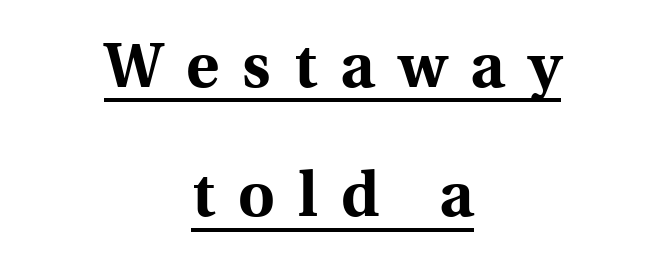
What's the leading like? Stretched, with rows far apart. Looks like regular typesetting: each glyph gets only the width it needs. Students, note that the glyphs here are deliberately spaced far apart. Each line is balanced around a shared central axis. The typography opts for an upright posture over an oblique one.
